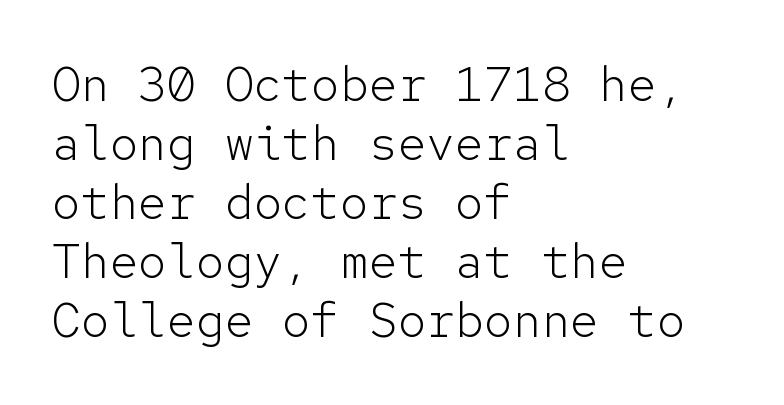
What stands out about the letter spacing? Nothing — it is the standard amount. Casual observation: everything's shoved over to the left. Is there any slant? The stems are plumb. The letters march in equal steps, a hallmark of fixed-pitch type. Descenders are the only things crossing below the line. Bold? No — there's no thickening of the strokes.
